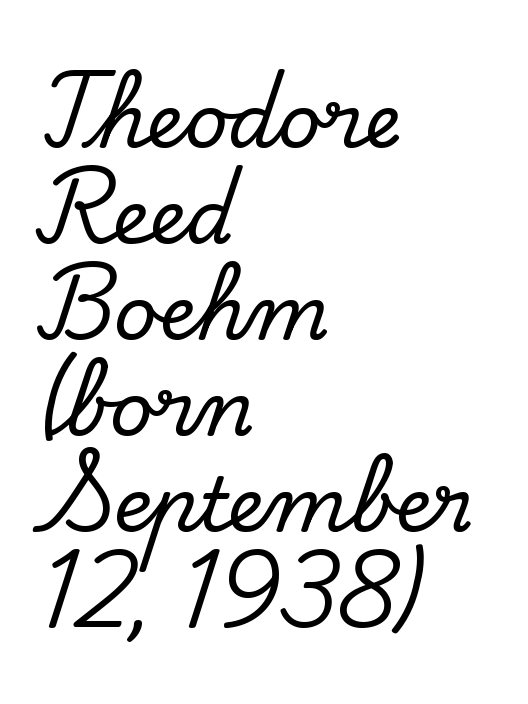
{"serif": "yes", "width": "normal", "stroke_contrast": "low", "x_height": "small", "monospaced": "no", "underline": "no", "align": "left", "line_spacing": "normal", "line_spacing_ratio": 1.28, "letter_spacing": "normal", "letter_spacing_em": 0.0, "glyph_px": 75}
